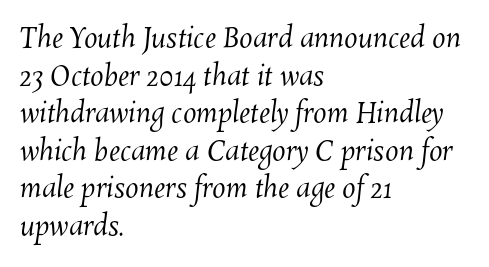
The passage shown has conventional tracking throughout. The lines are quadded left. Bare-footed words on every line. Is there much room between lines? A standard amount, neither cramped nor airy. Weight class: somewhere from thin through regular.
